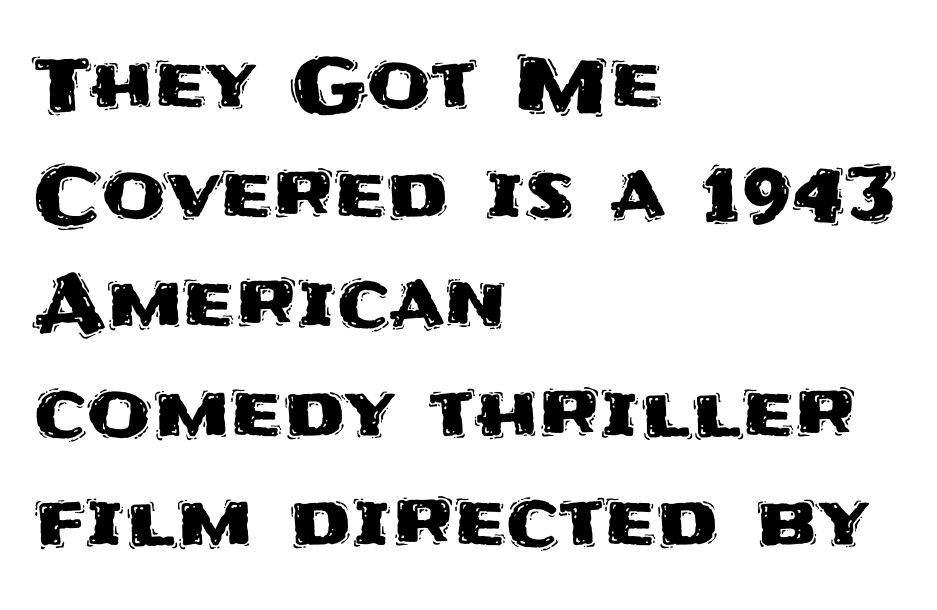
Q: Is the text italic (slanted)? A: No, it is upright.
Q: Is the typeface a serif or a sans-serif typeface? A: Sans-serif.
Q: Is the text underlined? A: No.
Q: How is the paragraph aligned? A: Left-aligned.
Q: Is the spacing between letters normal or unusually wide? A: Normal.
Q: Is the spacing between lines tight, normal or loose? A: Normal.
Q: Width (condensed, normal, or wide)? A: Normal.
Q: Stroke contrast? A: Medium.
Q: x-height? A: Large.
Q: Monospaced? A: No.
